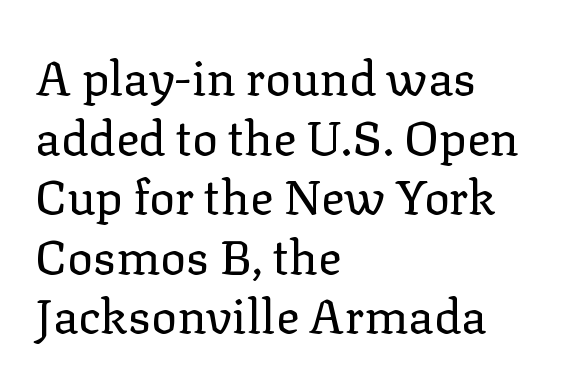
The image shows 48 px regular-weight serif type, upright; set left-aligned, line spacing 1.24x, normal letter spacing, not underlined; low stroke contrast and a medium x-height.
